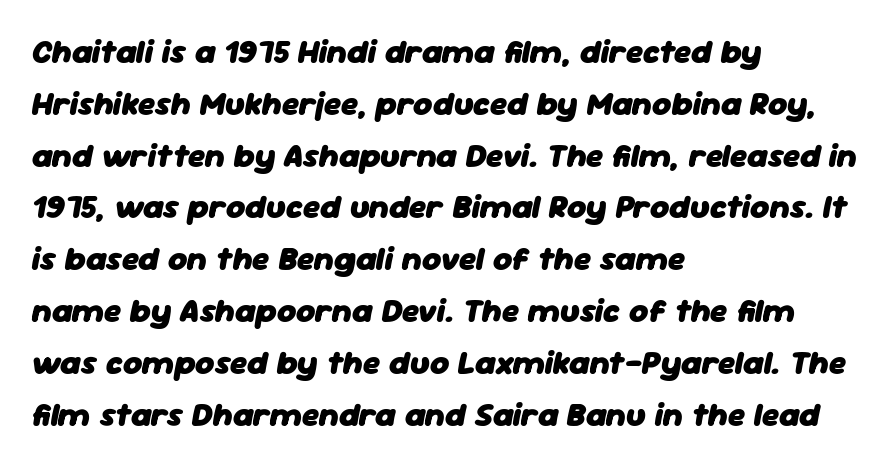
Q: Is the text bold? A: Yes.
Q: Is the text italic (slanted)? A: Yes, it leans right by about 11 degrees.
Q: Is the text underlined? A: No.
Q: How is the paragraph aligned? A: Left-aligned.
Q: Is the spacing between letters normal or unusually wide? A: Normal.
Q: Is the spacing between lines tight, normal or loose? A: Normal.
Q: Width (condensed, normal, or wide)? A: Normal.
Q: Stroke contrast? A: Low.
Q: x-height? A: Medium.
Q: Monospaced? A: No.
